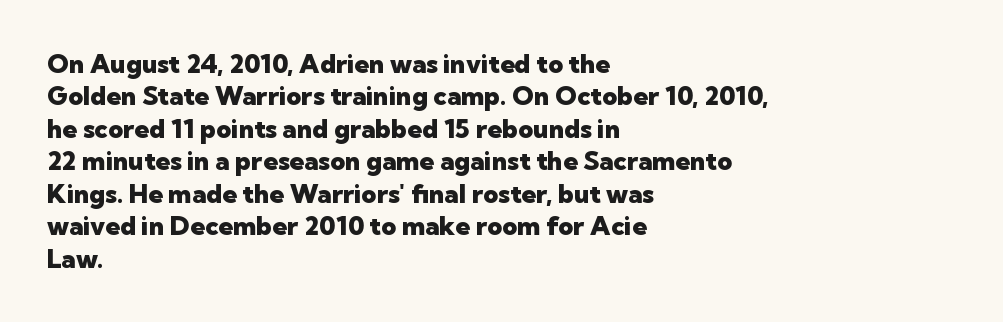
Q: Is the text bold? A: Yes.
Q: Is the text italic (slanted)? A: No, it is upright.
Q: Is the text underlined? A: No.
Q: How is the paragraph aligned? A: Left-aligned.
Q: Is the spacing between letters normal or unusually wide? A: Normal.
Q: Is the spacing between lines tight, normal or loose? A: Normal.
